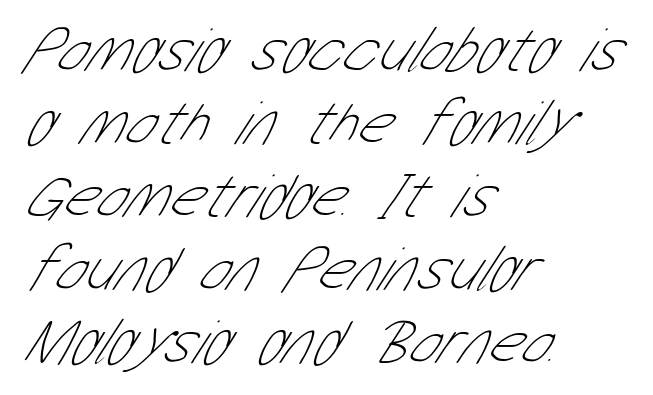
Q: Is the text bold? A: No.
Q: Is the typeface a serif or a sans-serif typeface? A: Sans-serif.
Q: Is the text underlined? A: No.
Q: How is the paragraph aligned? A: Left-aligned.
Q: Is the spacing between letters normal or unusually wide? A: Normal.
Q: Is the spacing between lines tight, normal or loose? A: Tight.
Q: Width (condensed, normal, or wide)? A: Condensed.
Q: Stroke contrast? A: Low.
Q: x-height? A: Medium.
Q: Monospaced? A: No.
